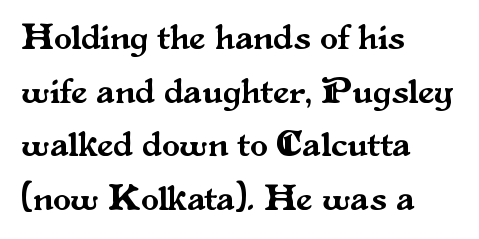
Q: Is the text italic (slanted)? A: No, it is upright.
Q: Is the typeface a serif or a sans-serif typeface? A: Serif.
Q: Is the text underlined? A: No.
Q: How is the paragraph aligned? A: Left-aligned.
Q: Is the spacing between letters normal or unusually wide? A: Normal.
Q: Is the spacing between lines tight, normal or loose? A: Normal.
Q: Width (condensed, normal, or wide)? A: Normal.
Q: Stroke contrast? A: Medium.
Q: x-height? A: Small.
Q: Monospaced? A: No.
